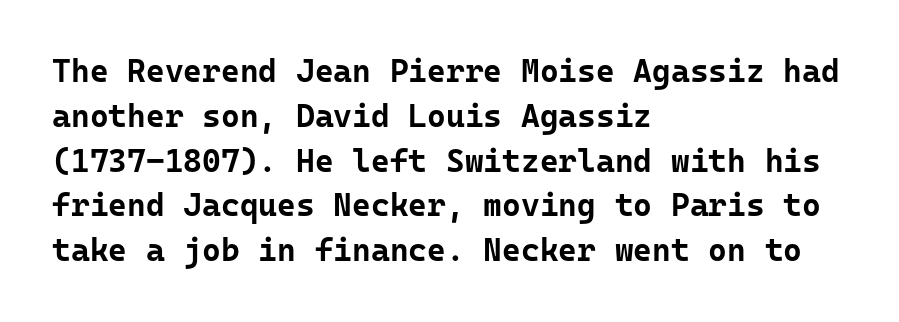
{"serif": "no", "italic": "no", "bold": "yes", "weight": "bold", "width": "normal", "stroke_contrast": "low", "x_height": "medium", "monospaced": "yes", "underline": "no", "align": "left", "line_spacing": "normal", "line_spacing_ratio": 1.4, "letter_spacing": "normal", "letter_spacing_em": 0.0, "glyph_px": 32}
